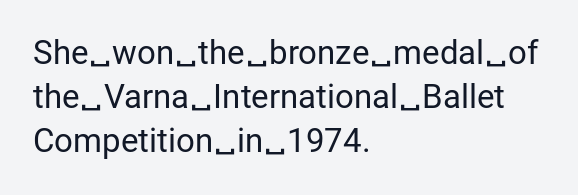
The image shows 33 px regular-weight sans-serif type, upright; set left-aligned, normal line spacing (1.34x), normal letter spacing, not underlined; low stroke contrast and a medium x-height.
